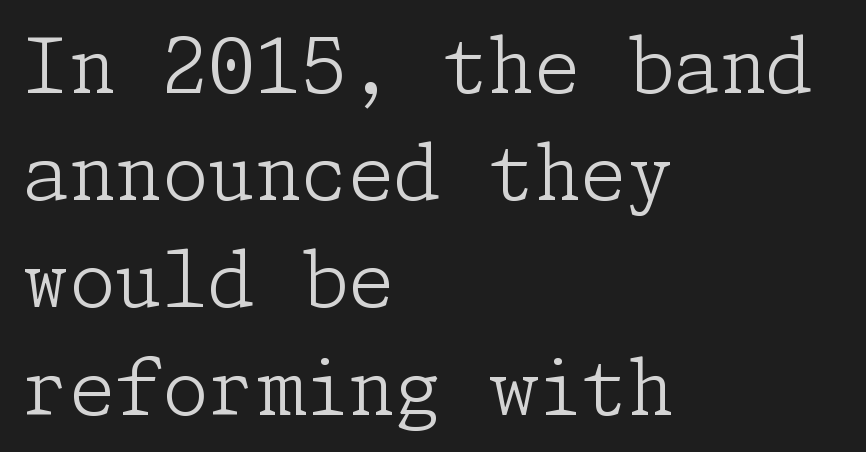
Any mark beneath the type? The region is blank. The face looks like a standard text weight, possibly lighter. I'd call this a serif setting — the letters wear small feet. Each new line begins a customary step beneath the previous one. These lines were composed using upright roman letters. In terms of letterspacing, this is plain default setting.
